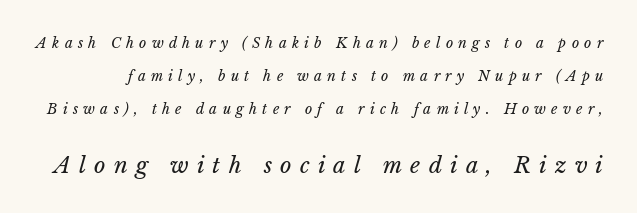
The image shows 22 px text type; set loose line spacing (2.36x), unusually wide letter spacing (+0.37 em), not underlined; the second (bottom) block is 1.57x larger.
